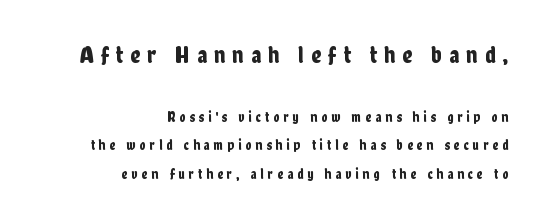
The image shows 24 px text type, upright; set right-aligned, loose line spacing (2.03x), unusually wide letter spacing (+0.29 em), not underlined; the first (top) block is 1.71x larger.
